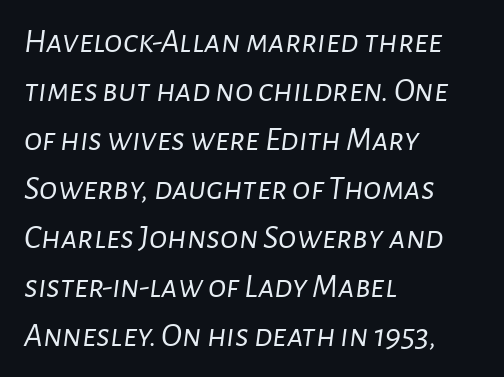
The image shows 34 px light type, italic (leaning right); set left-aligned, normal line spacing (1.44x), normal letter spacing, not underlined; low stroke contrast and a medium x-height.
